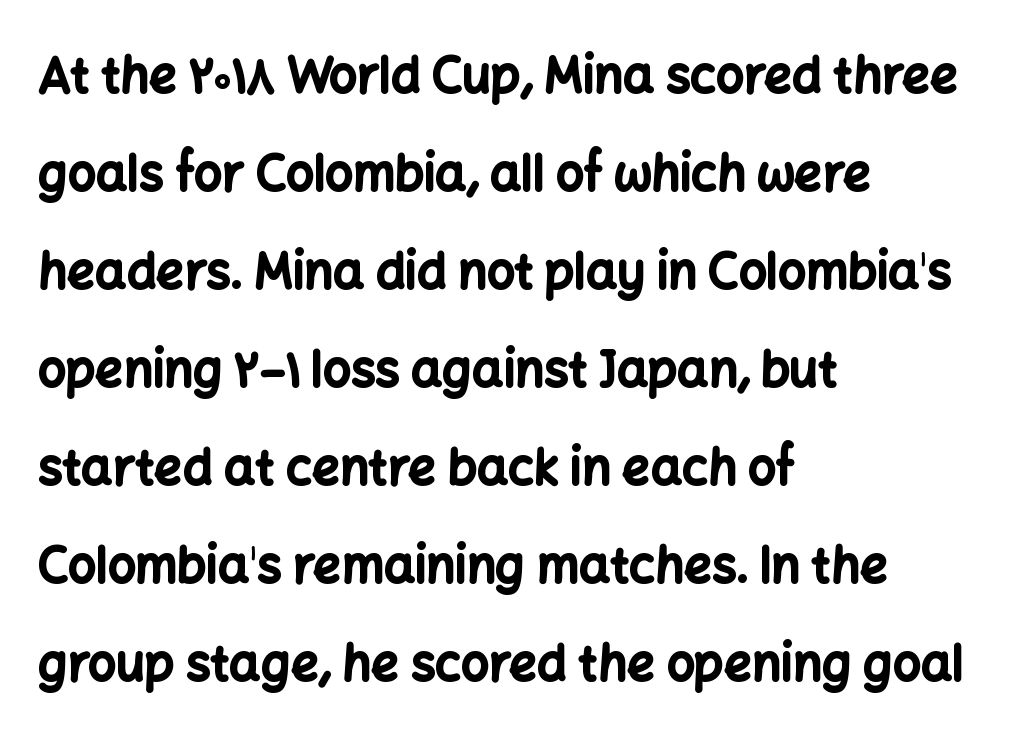
The image shows 49 px bold sans-serif type, upright; set left-aligned, loose line spacing (2.0x), normal letter spacing, not underlined; low stroke contrast and a medium x-height.
